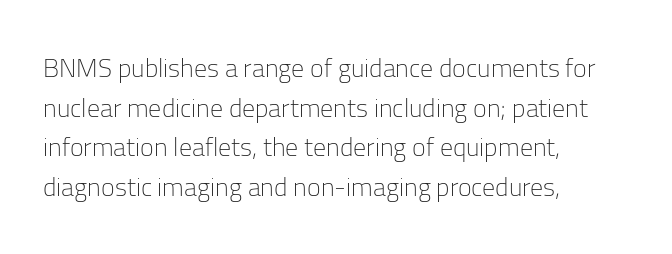
The image shows 26 px text type, upright; set left-aligned, normal line spacing (1.52x), normal letter spacing, not underlined.
